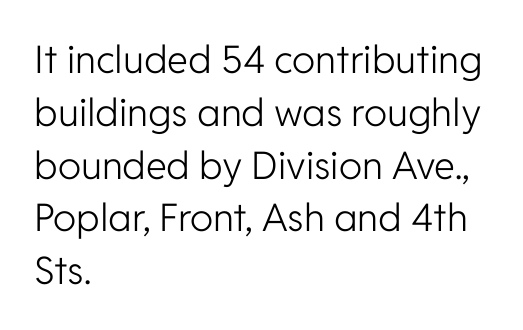
{"serif": "no", "italic": "no", "bold": "no", "weight": "light", "width": "normal", "stroke_contrast": "low", "x_height": "medium", "monospaced": "no", "underline": "no", "align": "left", "line_spacing": "normal", "line_spacing_ratio": 1.39, "letter_spacing": "normal", "letter_spacing_em": 0.0, "glyph_px": 38}
